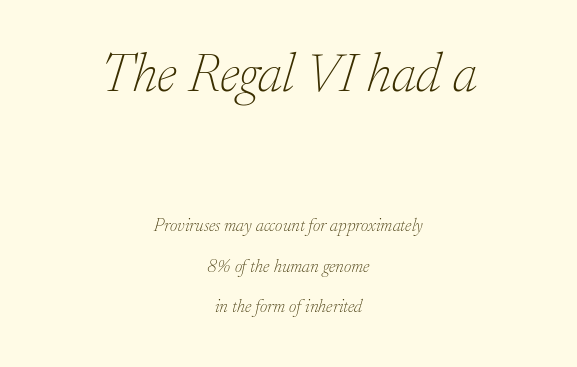
Q: Is the text bold? A: No.
Q: Is the text italic (slanted)? A: Yes, it leans right by about 17 degrees.
Q: Is the typeface a serif or a sans-serif typeface? A: Serif.
Q: Is the text underlined? A: No.
Q: How is the paragraph aligned? A: Centered.
Q: Is the spacing between letters normal or unusually wide? A: Normal.
Q: Is the spacing between lines tight, normal or loose? A: Loose.
Q: Which block of text is set in a larger size, the first (top) or the second (bottom)? A: The first (top) one.
Q: Width (condensed, normal, or wide)? A: Normal.
Q: Stroke contrast? A: Low.
Q: x-height? A: Small.
Q: Monospaced? A: No.
